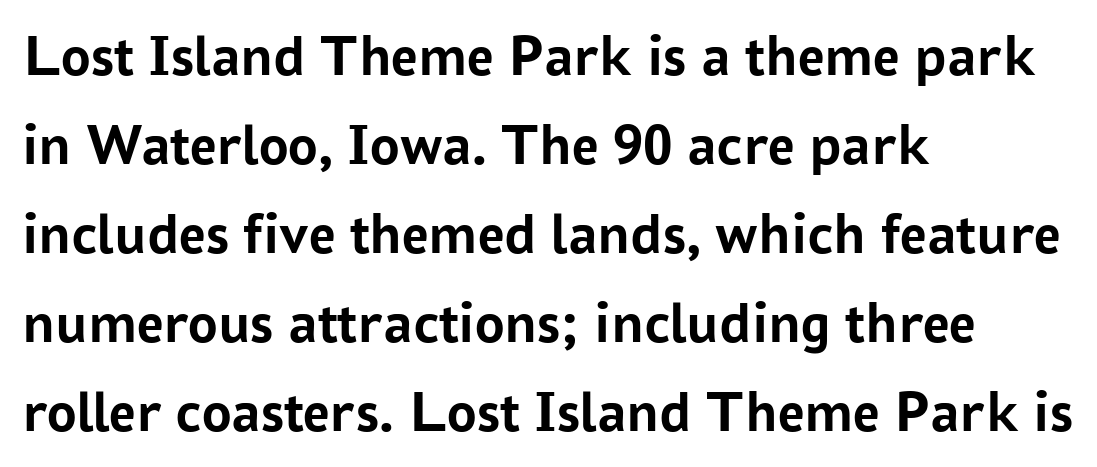
{"serif": "no", "italic": "no", "bold": "yes", "weight": "semibold", "width": "normal", "stroke_contrast": "low", "x_height": "medium", "monospaced": "no", "underline": "no", "align": "left", "line_spacing": "normal", "line_spacing_ratio": 1.51, "letter_spacing": "normal", "letter_spacing_em": 0.0, "glyph_px": 59}
